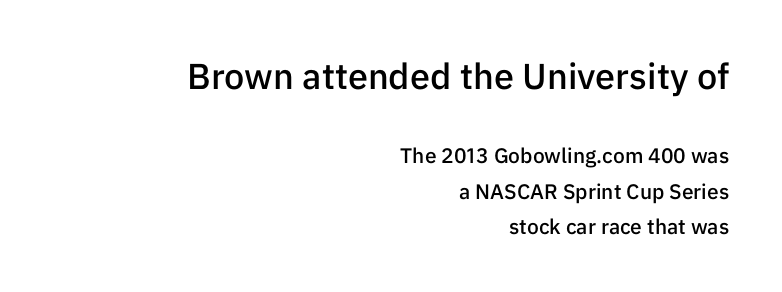
Q: Is the text bold? A: Semi-bold.
Q: Is the text italic (slanted)? A: No, it is upright.
Q: Is the typeface a serif or a sans-serif typeface? A: Sans-serif.
Q: Is the text underlined? A: No.
Q: How is the paragraph aligned? A: Right-aligned.
Q: Is the spacing between letters normal or unusually wide? A: Normal.
Q: Is the spacing between lines tight, normal or loose? A: Normal.
Q: Which block of text is set in a larger size, the first (top) or the second (bottom)? A: The first (top) one.
Q: Width (condensed, normal, or wide)? A: Normal.
Q: Stroke contrast? A: Low.
Q: x-height? A: Medium.
Q: Monospaced? A: No.
